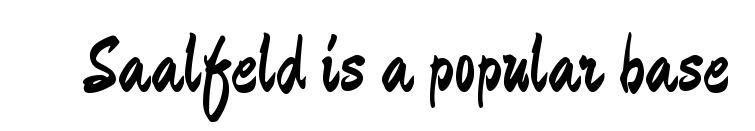
The image shows 78 px regular-weight, condensed sans-serif type; set normal letter spacing, not underlined; low stroke contrast and a medium x-height.
